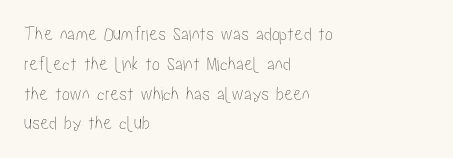
{"italic": "no", "underline": "no", "align": "left", "line_spacing": "normal", "line_spacing_ratio": 1.49, "letter_spacing": "normal", "letter_spacing_em": 0.0, "glyph_px": 20}
